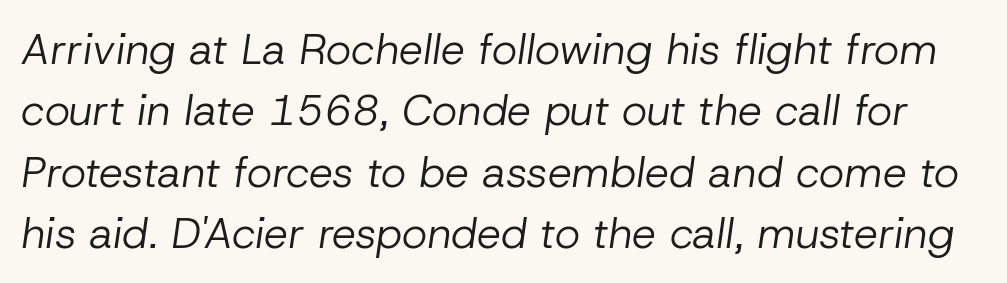
The image shows 43 px regular-weight type, italic (leaning right); set normal line spacing (1.43x), normal letter spacing, not underlined; low stroke contrast and a medium x-height.
